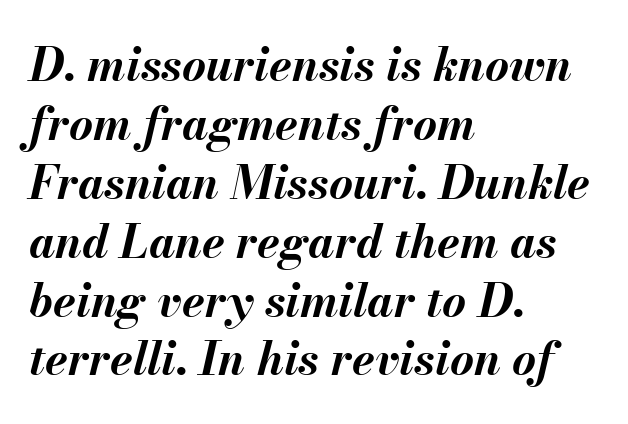
Q: Is the text bold? A: Yes.
Q: Is the text italic (slanted)? A: Yes, it leans right by about 13 degrees.
Q: Is the text underlined? A: No.
Q: How is the paragraph aligned? A: Left-aligned.
Q: Is the spacing between letters normal or unusually wide? A: Normal.
Q: Is the spacing between lines tight, normal or loose? A: Normal.
Q: Width (condensed, normal, or wide)? A: Normal.
Q: Stroke contrast? A: Medium.
Q: x-height? A: Small.
Q: Monospaced? A: No.
